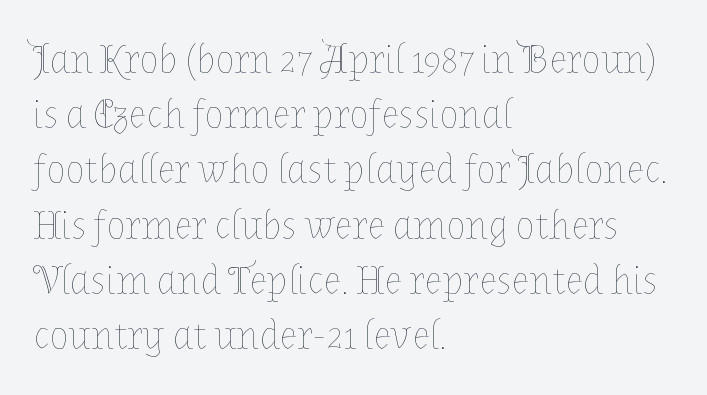
Q: Is the text bold? A: No.
Q: Is the text italic (slanted)? A: No, it is upright.
Q: Is the text underlined? A: No.
Q: How is the paragraph aligned? A: Left-aligned.
Q: Is the spacing between letters normal or unusually wide? A: Normal.
Q: Is the spacing between lines tight, normal or loose? A: Normal.
Q: Width (condensed, normal, or wide)? A: Normal.
Q: Stroke contrast? A: Low.
Q: x-height? A: Medium.
Q: Monospaced? A: No.
